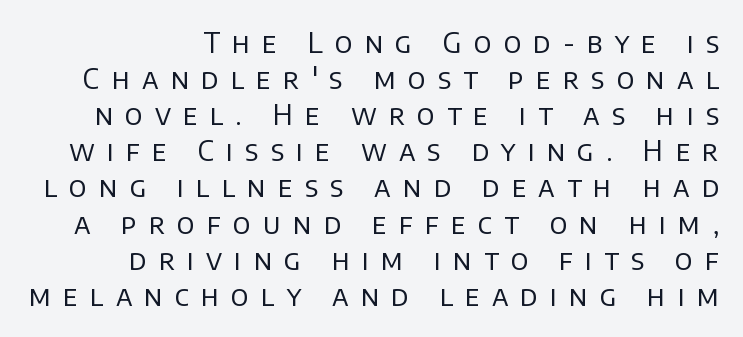
No extra ink here — the face is not bold. The passage shown is typeset with a sans-serif family. This sample uses an upright cut, with every glyph sitting square on the baseline. Right-aligned paragraph, ragged on the left. Is this a fixed-width face? No — the glyphs have proportional, varying widths. Regarding leading, the lines here are spaced in the standard way.
